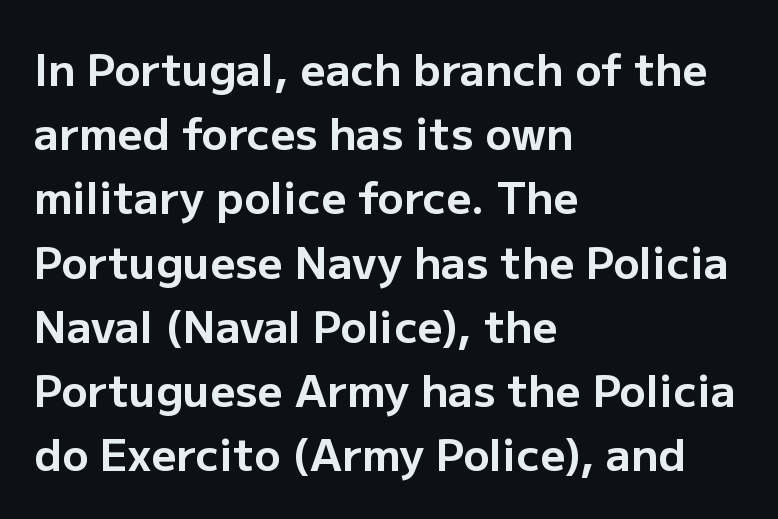
These lines carry a lot of weight — the face is fully bold. These lines sit exactly where default settings would place them. Type without underlining. This is roman type, the default non-slanted kind. Nothing sits at the stroke ends, so this counts as sans-serif. Line beginnings align vertically; line endings do not.
